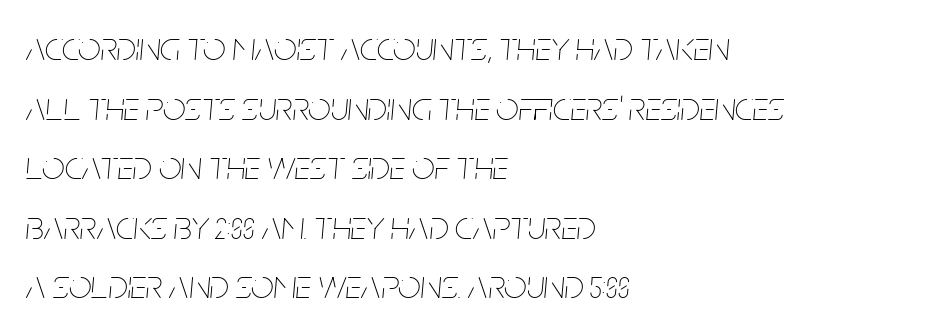
Q: Is the text bold? A: No.
Q: Is the text italic (slanted)? A: Yes, it leans right by about 5 degrees.
Q: Is the text underlined? A: No.
Q: How is the paragraph aligned? A: Left-aligned.
Q: Is the spacing between letters normal or unusually wide? A: Normal.
Q: Is the spacing between lines tight, normal or loose? A: Normal.
Q: Width (condensed, normal, or wide)? A: Condensed.
Q: Stroke contrast? A: Low.
Q: x-height? A: Large.
Q: Monospaced? A: No.
